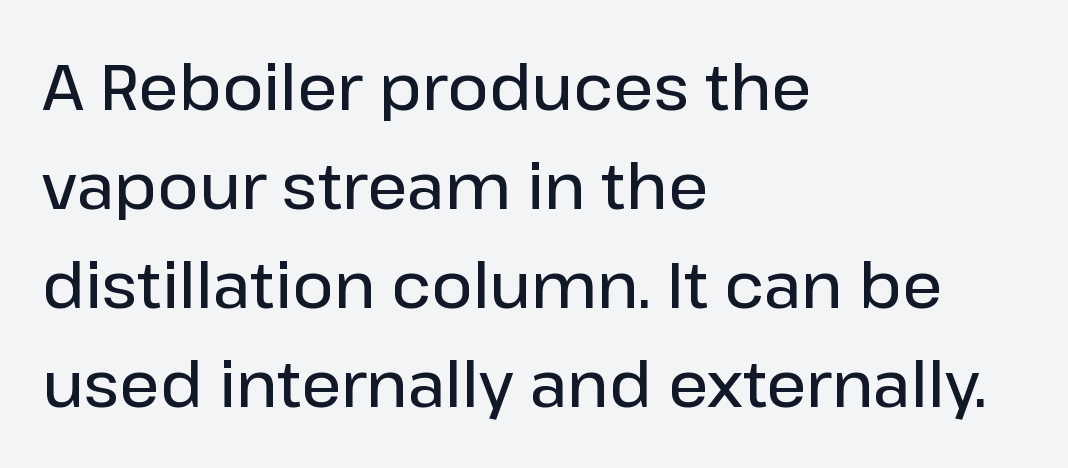
This sample keeps an unexceptional amount of space between lines. Spacing verdict: proportional, widths tailored to each character. As a designer I'd log this as weight 600, semibold. What stands out about the letter spacing? Nothing — it is the standard amount.
